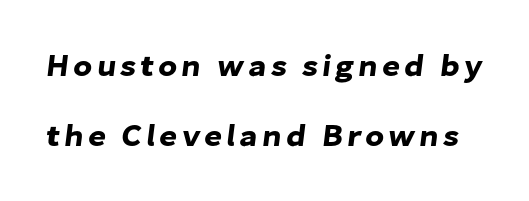
Rule under the text: the space is simply empty. If you measured baseline to baseline, you'd find a long distance. To sum up the face: it is a sans, with no serifs. Character widths vary here, with narrow letters taking less room than wide ones.
